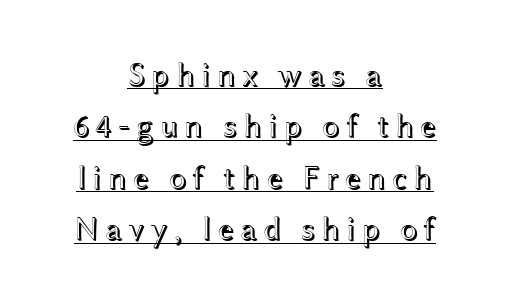
{"italic": "no", "width": "wide", "x_height": "medium", "monospaced": "no", "underline": "yes", "align": "center", "line_spacing": "normal", "line_spacing_ratio": 1.56, "glyph_px": 33}
